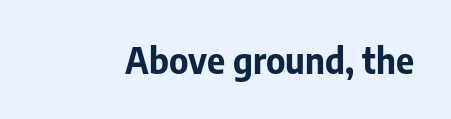
Tall strokes in this sample are plumb rather than angled. Varying glyph widths throughout — classic text-font behaviour. Default kerning and tracking; the words read as compact shapes. Its strokes are broad and dark, the hallmark of bold type. Quick note: underline off.
